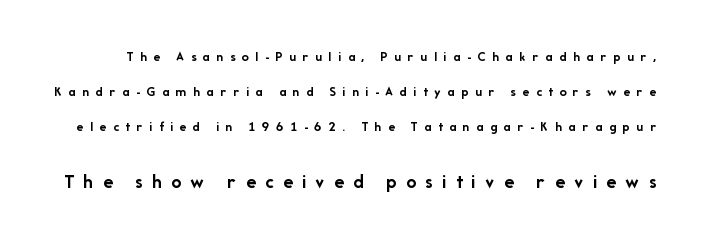
The image shows 20 px bold type, upright; set loose line spacing (2.49x), unusually wide letter spacing (+0.47 em), not underlined; the second (bottom) block is 1.43x larger.
